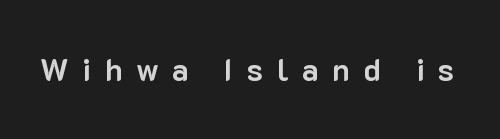
The letterforms stand isolated, each surrounded by extra space. Serif or sans? Sans — the stroke terminals are bare. No word sits above an underline. The letters advance in unequal steps, a hallmark of proportional type. Typesetter's note: full bold, strokes at maximum text heaviness. The typography opts for an upright posture over an oblique one.
